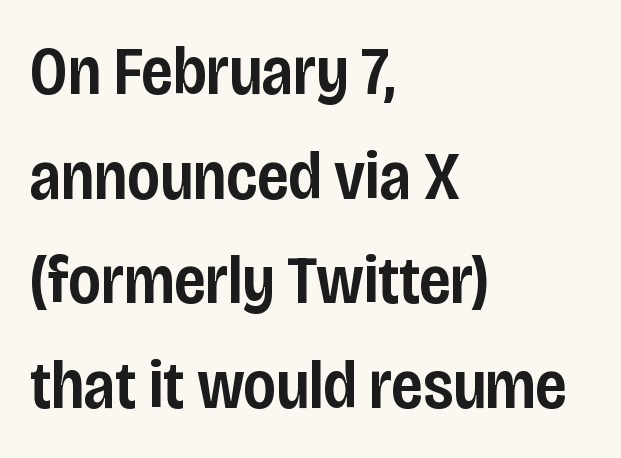
The image shows 68 px semibold, condensed sans-serif type, upright; set left-aligned, normal line spacing (1.54x), normal letter spacing, not underlined; low stroke contrast and a large x-height.
